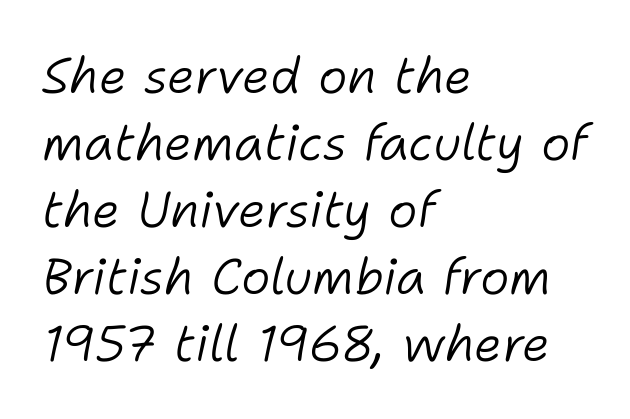
The passage shown has conventional tracking throughout. Think standard paragraph weight, or any step lighter than that. Style check: oblique. If you drew a ruler down the left edge, every line would touch it. Rows of type keep a routine distance in the vertical direction. Do the characters align in a grid? No, the font is proportional.
